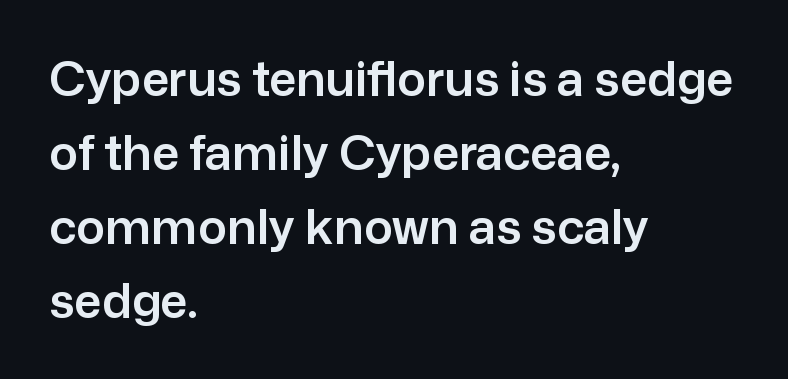
The image shows 48 px sans-serif type, upright; set left-aligned, normal line spacing (1.54x), normal letter spacing, not underlined; low stroke contrast and a medium x-height.
